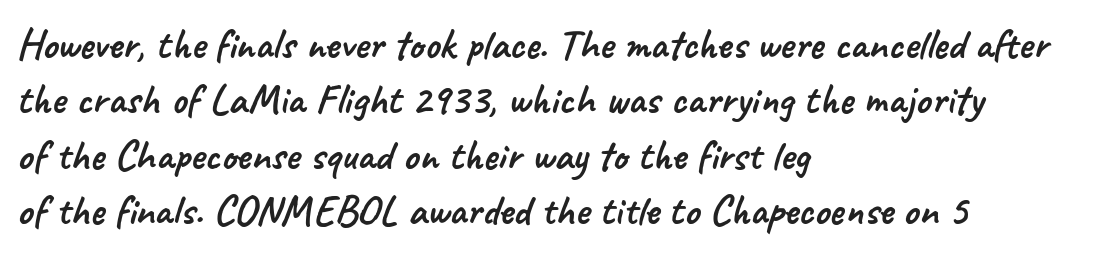
Q: Is the typeface a serif or a sans-serif typeface? A: Sans-serif.
Q: Is the text underlined? A: No.
Q: How is the paragraph aligned? A: Left-aligned.
Q: Is the spacing between letters normal or unusually wide? A: Normal.
Q: Is the spacing between lines tight, normal or loose? A: Normal.
Q: Width (condensed, normal, or wide)? A: Normal.
Q: Stroke contrast? A: Low.
Q: x-height? A: Small.
Q: Monospaced? A: No.
